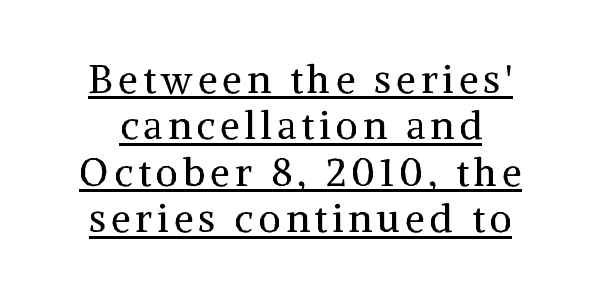
{"serif": "yes", "italic": "no", "bold": "no", "weight": "regular", "width": "normal", "stroke_contrast": "medium", "x_height": "medium", "monospaced": "no", "underline": "yes", "line_spacing_ratio": 1.19, "glyph_px": 39}
